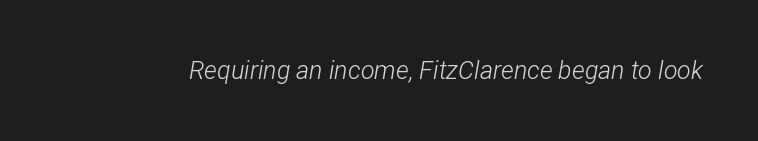
Q: Is the text bold? A: No.
Q: Is the text italic (slanted)? A: Yes, it leans right by about 12 degrees.
Q: Is the text underlined? A: No.
Q: Is the spacing between letters normal or unusually wide? A: Normal.
